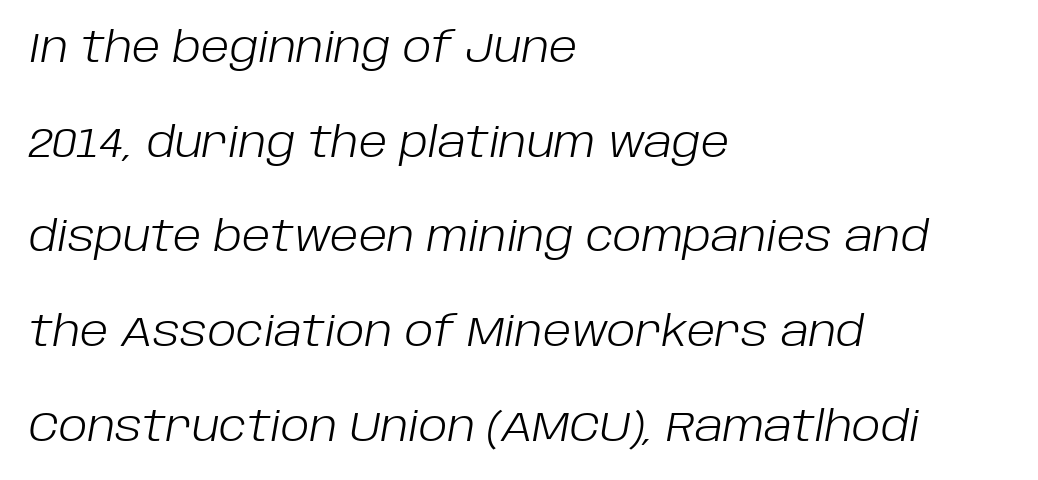
{"italic": "yes", "lean": "right", "slant_degrees": 10, "bold": "no", "weight": "light", "width": "normal", "stroke_contrast": "low", "x_height": "large", "monospaced": "no", "underline": "no", "align": "left", "line_spacing": "loose", "line_spacing_ratio": 2.31, "letter_spacing": "normal", "letter_spacing_em": 0.0, "glyph_px": 41}
